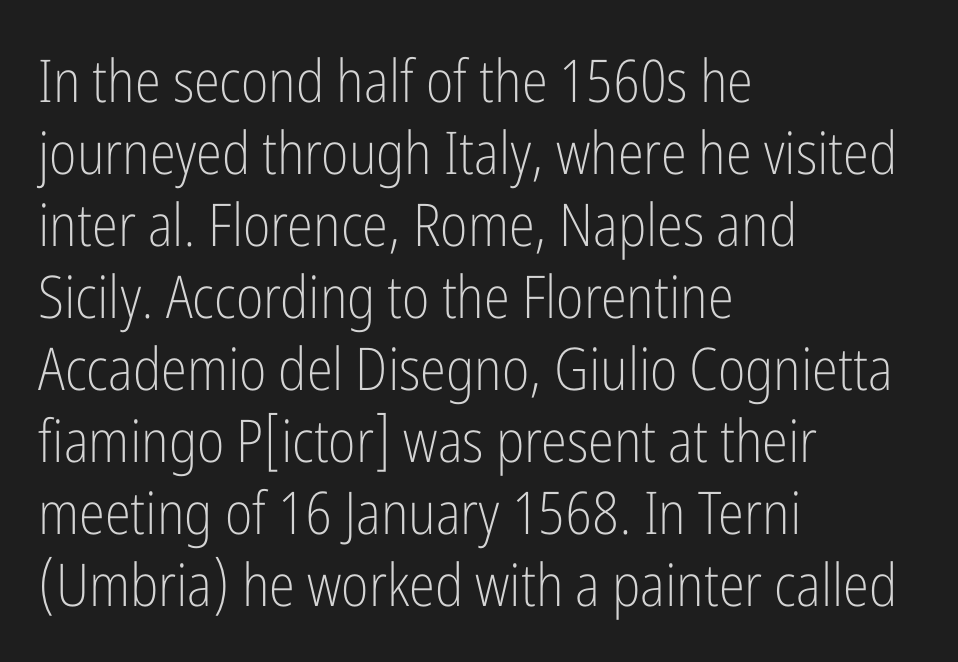
{"serif": "no", "italic": "no", "bold": "no", "weight": "light", "width": "condensed", "stroke_contrast": "low", "x_height": "medium", "monospaced": "no", "underline": "no", "align": "left", "line_spacing_ratio": 1.22, "letter_spacing": "normal", "letter_spacing_em": 0.0, "glyph_px": 59}
